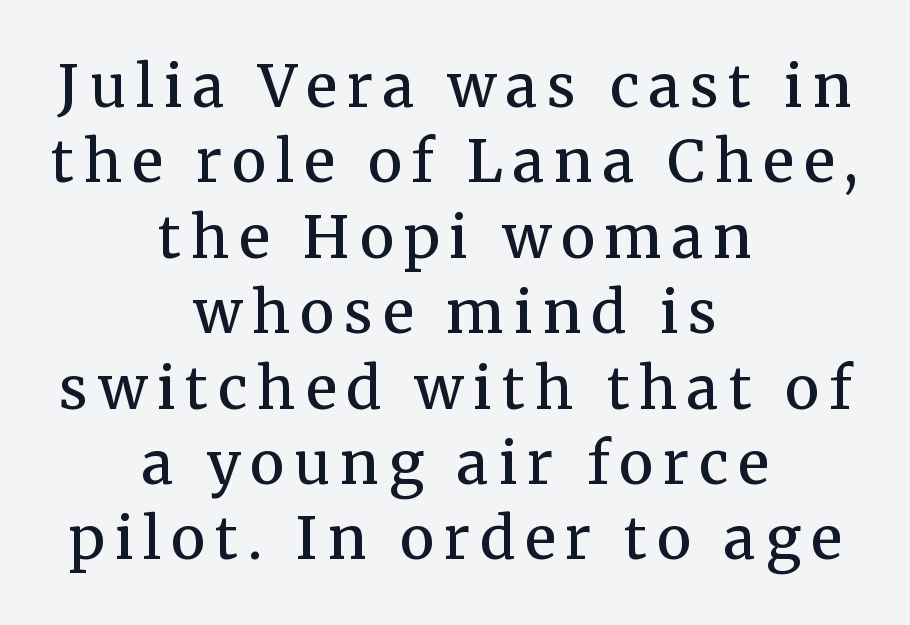
The image shows 58 px semibold serif type, upright; set centered, normal line spacing (1.3x), not underlined; medium stroke contrast and a medium x-height.
